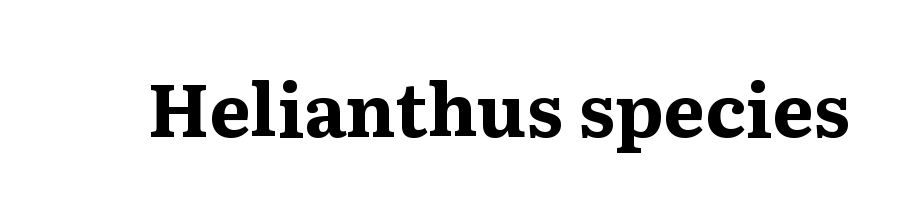
The image shows 74 px bold serif type, upright; set normal letter spacing, not underlined; medium stroke contrast and a medium x-height.
